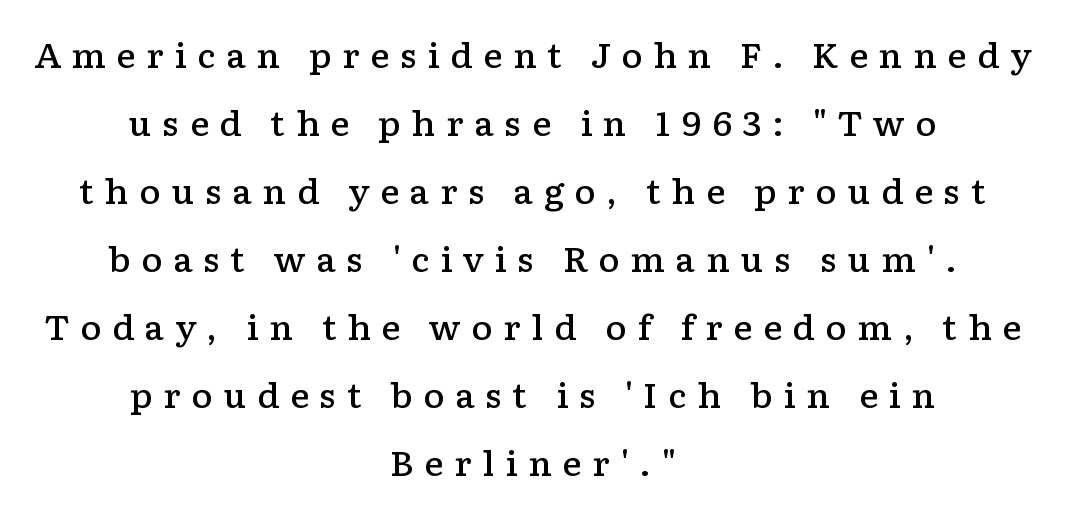
Q: Is the text bold? A: Semi-bold.
Q: Is the text italic (slanted)? A: No, it is upright.
Q: Is the typeface a serif or a sans-serif typeface? A: Serif.
Q: Is the text underlined? A: No.
Q: How is the paragraph aligned? A: Centered.
Q: Is the spacing between letters normal or unusually wide? A: Unusually wide.
Q: Is the spacing between lines tight, normal or loose? A: Loose.
Q: Width (condensed, normal, or wide)? A: Wide.
Q: Stroke contrast? A: Low.
Q: x-height? A: Medium.
Q: Monospaced? A: No.
